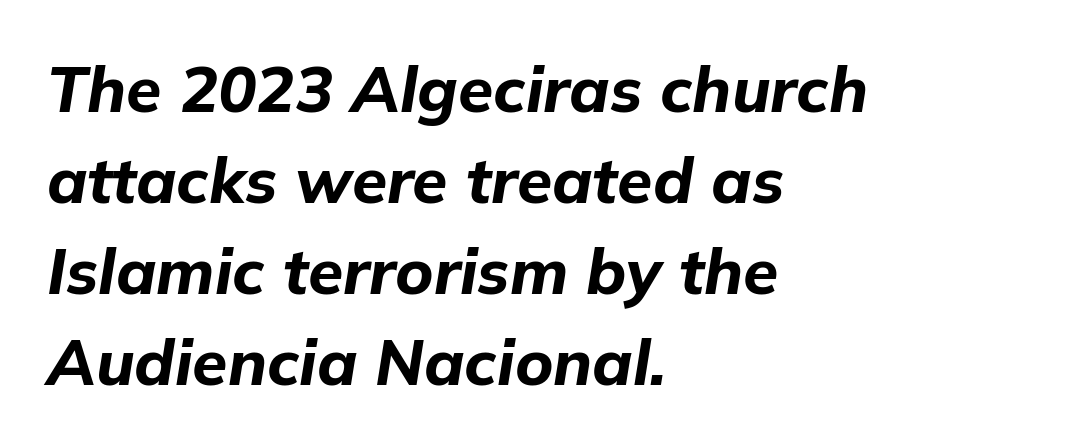
Q: Is the text bold? A: Yes.
Q: Is the text italic (slanted)? A: Yes, it leans right by about 9 degrees.
Q: Is the text underlined? A: No.
Q: How is the paragraph aligned? A: Left-aligned.
Q: Is the spacing between letters normal or unusually wide? A: Normal.
Q: Is the spacing between lines tight, normal or loose? A: Normal.
Q: Width (condensed, normal, or wide)? A: Normal.
Q: Stroke contrast? A: Low.
Q: x-height? A: Medium.
Q: Monospaced? A: No.
